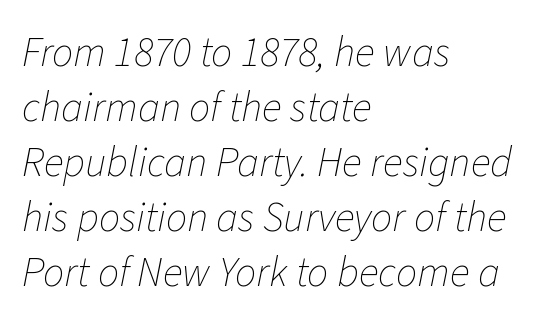
The image shows 42 px thin type, italic (leaning right); set left-aligned, normal line spacing (1.31x), normal letter spacing, not underlined; low stroke contrast and a medium x-height.
